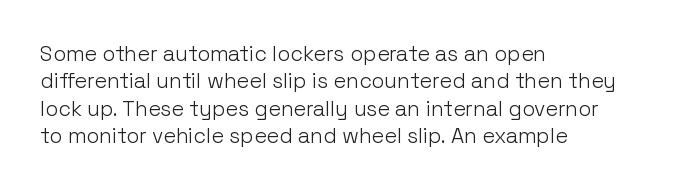
Q: Is the text bold? A: No.
Q: Is the text italic (slanted)? A: No, it is upright.
Q: Is the text underlined? A: No.
Q: How is the paragraph aligned? A: Left-aligned.
Q: Is the spacing between letters normal or unusually wide? A: Normal.
Q: Is the spacing between lines tight, normal or loose? A: Normal.
